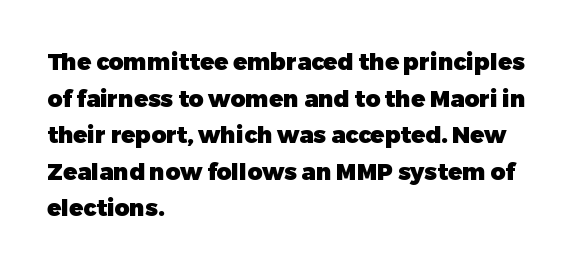
Q: Is the text bold? A: Yes.
Q: Is the text italic (slanted)? A: No, it is upright.
Q: Is the text underlined? A: No.
Q: How is the paragraph aligned? A: Left-aligned.
Q: Is the spacing between letters normal or unusually wide? A: Normal.
Q: Is the spacing between lines tight, normal or loose? A: Normal.
